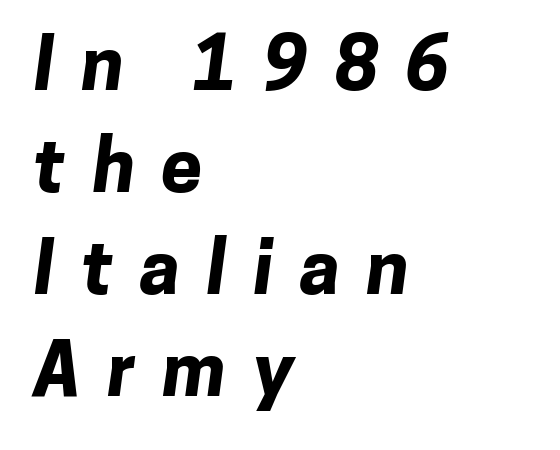
Is the block centered? No — it sits flush against the left margin. Varying glyph widths throughout — classic text-font behaviour. The gaps between neighbouring characters are conspicuously large. The rendering shows plain stroke endings on the letterforms — a sans-serif design. The space between consecutive lines is moderate. Plain, unruled lines of type.
